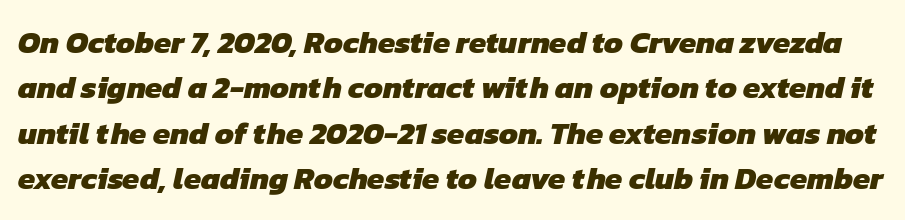
{"serif": "no", "bold": "yes", "weight": "heavy", "width": "normal", "stroke_contrast": "low", "x_height": "medium", "monospaced": "no", "underline": "no", "line_spacing": "normal", "line_spacing_ratio": 1.46, "letter_spacing": "normal", "letter_spacing_em": 0.0, "glyph_px": 31}
